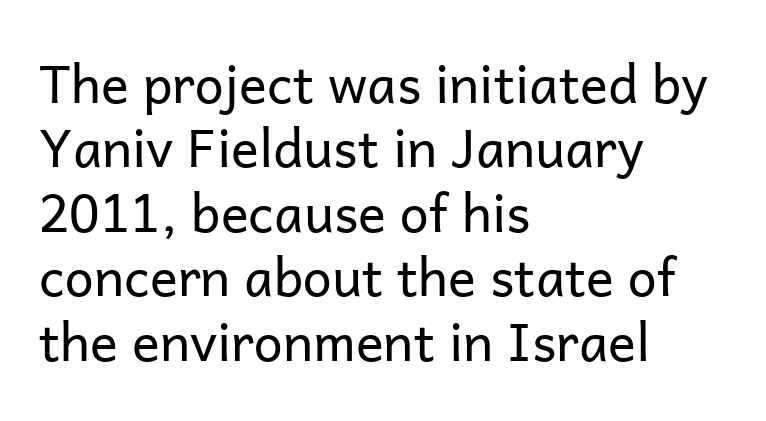
{"serif": "no", "italic": "no", "bold": "no", "weight": "regular", "width": "normal", "stroke_contrast": "low", "x_height": "medium", "monospaced": "no", "underline": "no", "align": "left", "line_spacing_ratio": 1.24, "letter_spacing": "normal", "letter_spacing_em": 0.0, "glyph_px": 52}
